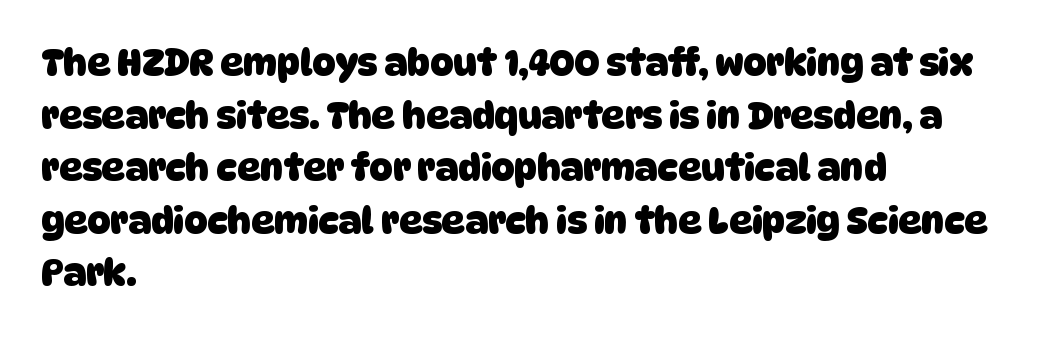
The line-height multiplier appears to be the usual default. The letters advance in unequal steps, a hallmark of proportional type. How are the letters spaced? Ordinarily, with no added tracking. Short and long lines alike share a common starting point at left. Does the weight exceed regular? Yes, all the way to bold.
